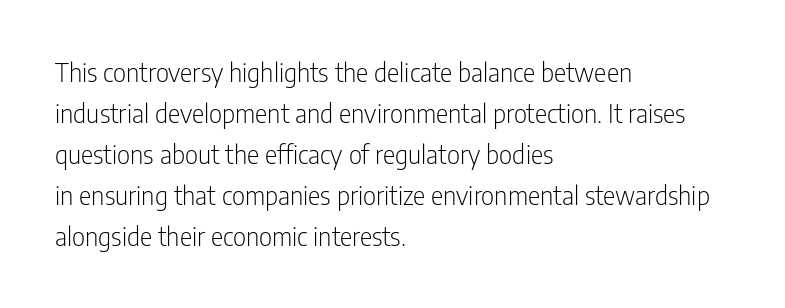
Q: Is the text bold? A: No.
Q: Is the text italic (slanted)? A: No, it is upright.
Q: Is the text underlined? A: No.
Q: How is the paragraph aligned? A: Left-aligned.
Q: Is the spacing between letters normal or unusually wide? A: Normal.
Q: Is the spacing between lines tight, normal or loose? A: Normal.
